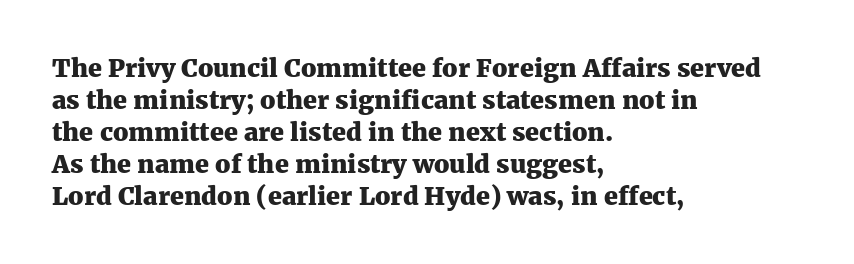
The typesetter chose a ragged-right arrangement here. The line texture is even and compact thanks to regular tracking. Summary of weight: heavy, a full bold. Vertically, the passage feels balanced, rows spaced as you'd expect. In terms of posture, this sample is upright.
